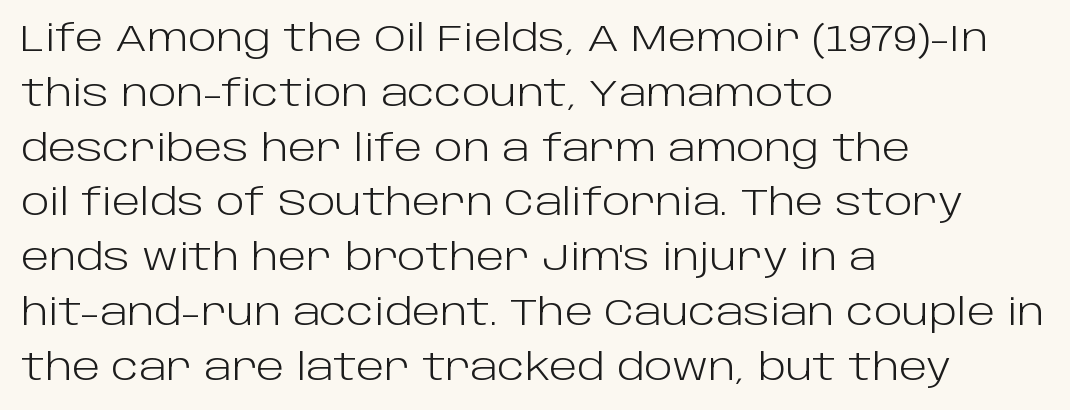
{"serif": "no", "italic": "no", "bold": "no", "weight": "light", "width": "normal", "stroke_contrast": "low", "x_height": "large", "monospaced": "no", "underline": "no", "align": "left", "line_spacing": "normal", "line_spacing_ratio": 1.48, "letter_spacing": "normal", "letter_spacing_em": 0.0, "glyph_px": 37}
